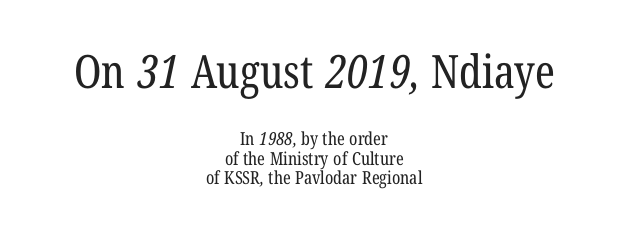
{"serif": "yes", "bold": "no", "weight": "regular", "width": "condensed", "stroke_contrast": "low", "x_height": "medium", "monospaced": "no", "underline": "no", "align": "center", "line_spacing": "tight", "line_spacing_ratio": 1.09, "letter_spacing": "normal", "letter_spacing_em": 0.0, "larger_block": "first", "size_ratio": 2.56, "glyph_px": 46}
